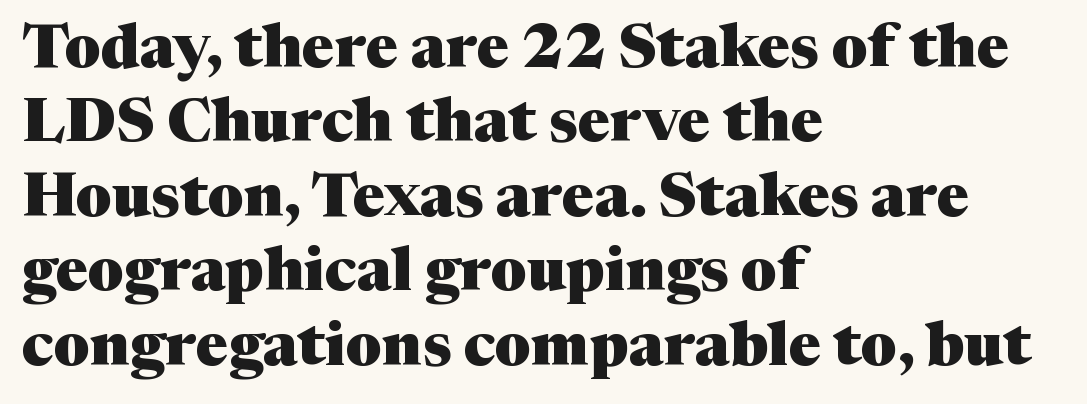
Q: Is the text bold? A: Yes.
Q: Is the text italic (slanted)? A: No, it is upright.
Q: Is the typeface a serif or a sans-serif typeface? A: Serif.
Q: Is the text underlined? A: No.
Q: How is the paragraph aligned? A: Left-aligned.
Q: Is the spacing between letters normal or unusually wide? A: Normal.
Q: Width (condensed, normal, or wide)? A: Normal.
Q: Stroke contrast? A: Medium.
Q: x-height? A: Medium.
Q: Monospaced? A: No.
